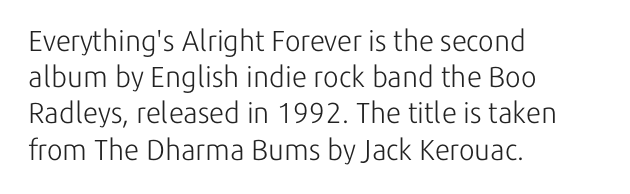
The image shows 29 px light sans-serif type, upright; set left-aligned, normal line spacing (1.25x), normal letter spacing, not underlined; low stroke contrast and a medium x-height.
